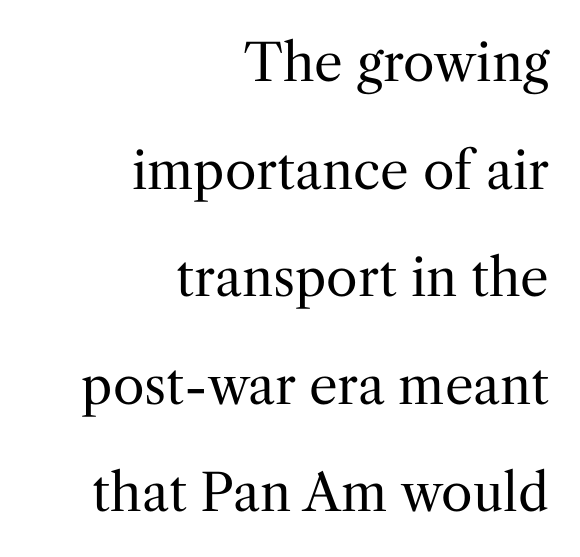
Stroke mass is kept to a normal reading level or below. Every row of glyphs terminates at an identical x-position on the right. The lettering holds an erect, upright posture throughout. These lines stand farther apart than default settings would place them.
